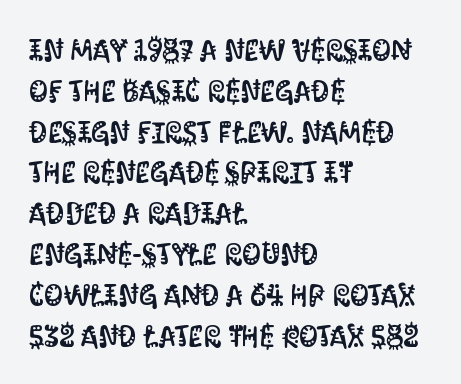
Q: Is the text italic (slanted)? A: No, it is upright.
Q: Is the typeface a serif or a sans-serif typeface? A: Sans-serif.
Q: Is the text underlined? A: No.
Q: How is the paragraph aligned? A: Left-aligned.
Q: Is the spacing between letters normal or unusually wide? A: Normal.
Q: Is the spacing between lines tight, normal or loose? A: Normal.
Q: Width (condensed, normal, or wide)? A: Condensed.
Q: Stroke contrast? A: Medium.
Q: x-height? A: Large.
Q: Monospaced? A: No.
